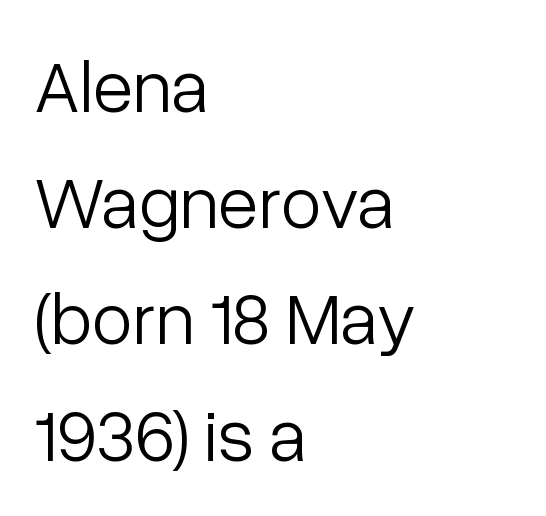
Quick note: interline space is typical. Students, note that the glyphs here touch the page at normal intervals. The lettering stays uniformly vertical, giving the passage a roman look. The rag falls on the right side of this text block. Any mark beneath the type? The region is blank. The rendering uses natural spacing where letterforms have individual widths.
